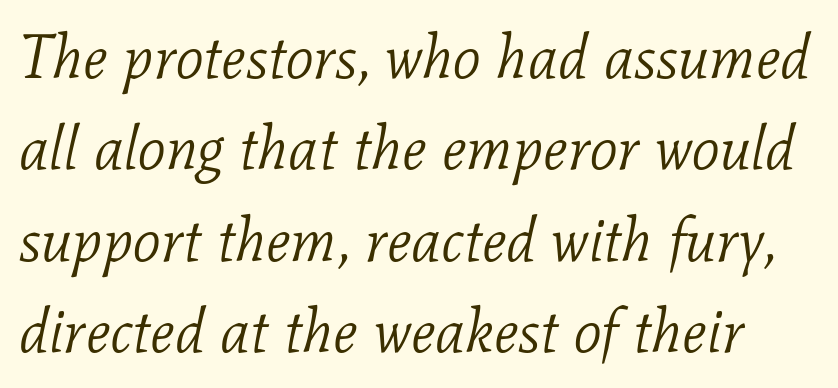
Q: Is the text bold? A: No.
Q: Is the text italic (slanted)? A: Yes, it leans right by about 11 degrees.
Q: Is the typeface a serif or a sans-serif typeface? A: Serif.
Q: Is the text underlined? A: No.
Q: Is the spacing between letters normal or unusually wide? A: Normal.
Q: Is the spacing between lines tight, normal or loose? A: Normal.
Q: Width (condensed, normal, or wide)? A: Normal.
Q: Stroke contrast? A: Low.
Q: x-height? A: Medium.
Q: Monospaced? A: No.
